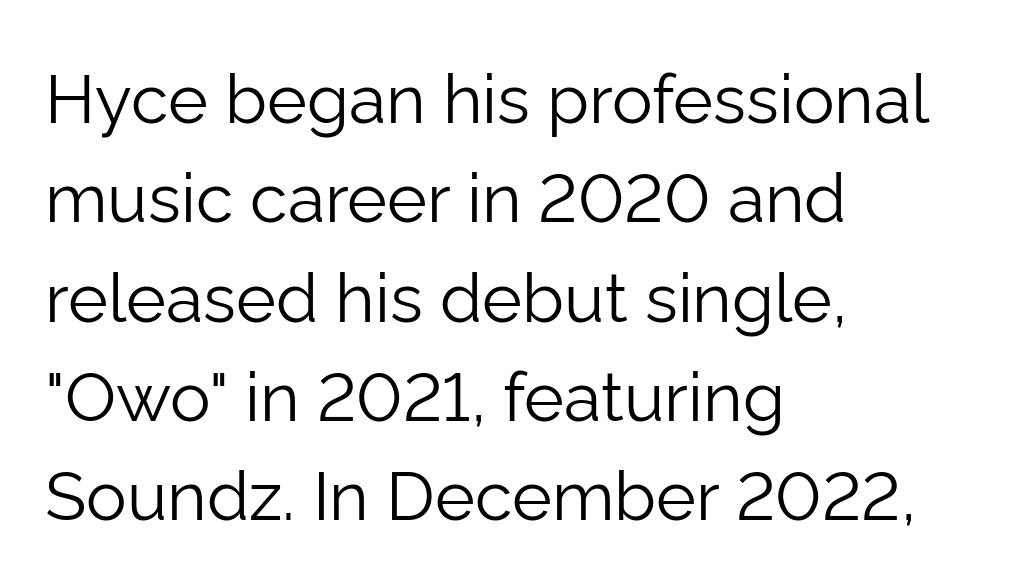
The passage shown has conventional tracking throughout. Is there any slant? The stems are plumb. Rule under the text: the space is simply empty. All the whitespace from short lines collects on the right.
